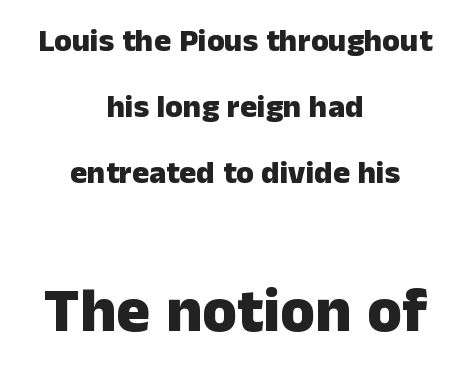
The image shows 63 px heavy sans-serif type, upright; set centered, loose line spacing (2.06x), normal letter spacing, not underlined; the second (bottom) block is 1.97x larger; low stroke contrast and a medium x-height.
